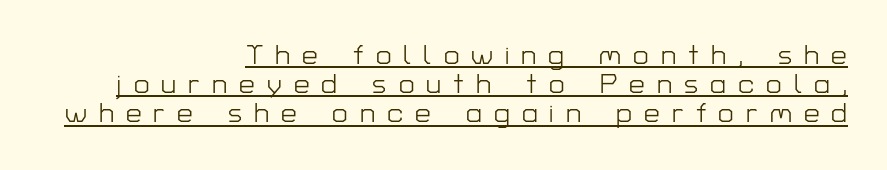
These glyphs show unthickened strokes, regular width or finer. Caption: expanded tracking, letters set apart. The font family rendered here belongs to the sans-serif group. These lines huddle together more closely than default settings would place them. Underlining? Definitely there.
